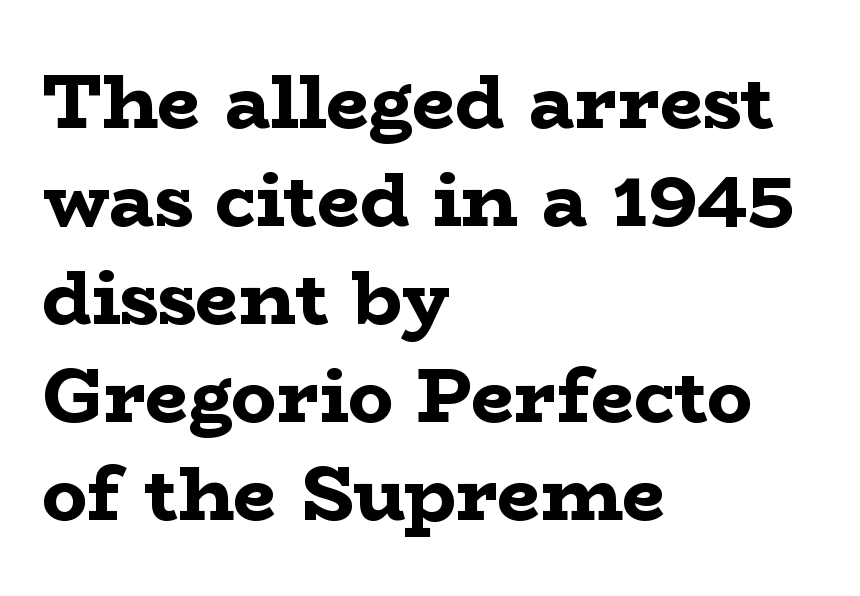
The image shows 76 px bold, wide serif type, upright; set left-aligned, normal line spacing (1.29x), normal letter spacing, not underlined; low stroke contrast and a medium x-height.
